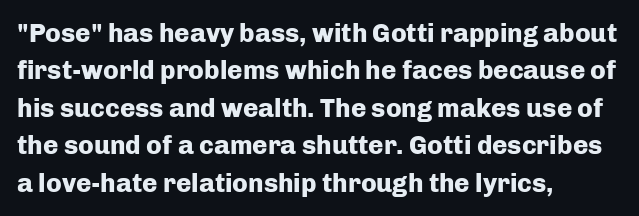
When letters stand straight like this, we call the style roman or upright. A clean baseline with only descenders dipping below it. Horizontally, the lines are justified to the leading edge only. Is there much room between lines? A standard amount, neither cramped nor airy.
